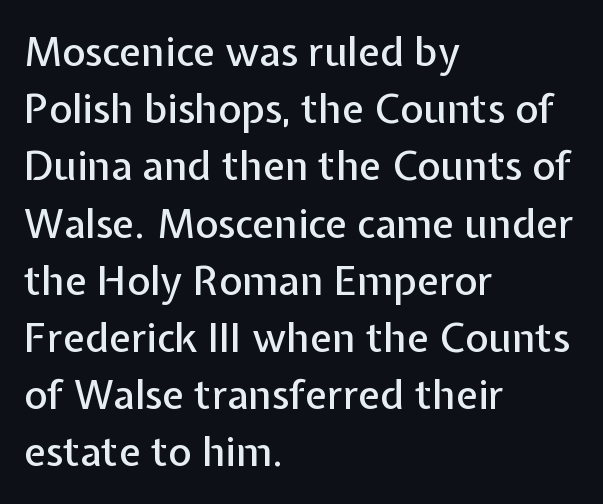
{"serif": "no", "italic": "no", "width": "normal", "stroke_contrast": "low", "x_height": "medium", "monospaced": "no", "underline": "no", "align": "left", "line_spacing": "normal", "line_spacing_ratio": 1.43, "letter_spacing": "normal", "letter_spacing_em": 0.0, "glyph_px": 40}
